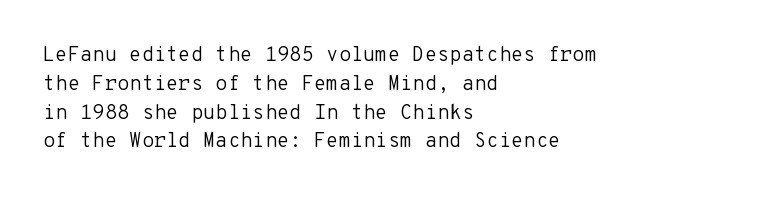
The image shows 20 px text type, upright; set left-aligned, normal line spacing (1.44x), normal letter spacing, not underlined.
